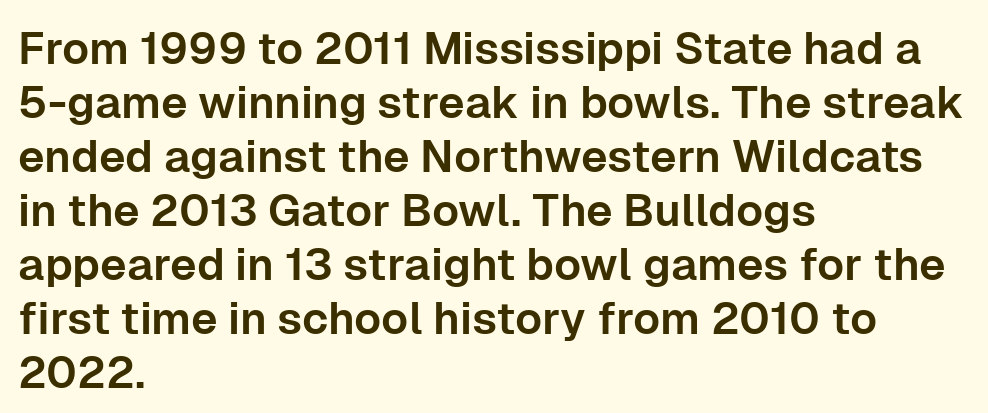
Underlining? Definitely not there. The ragged edge is on the right, which tells us the setting is flush left. The letters advance in unequal steps, a hallmark of proportional type. Tall strokes in this sample are plumb rather than angled.
